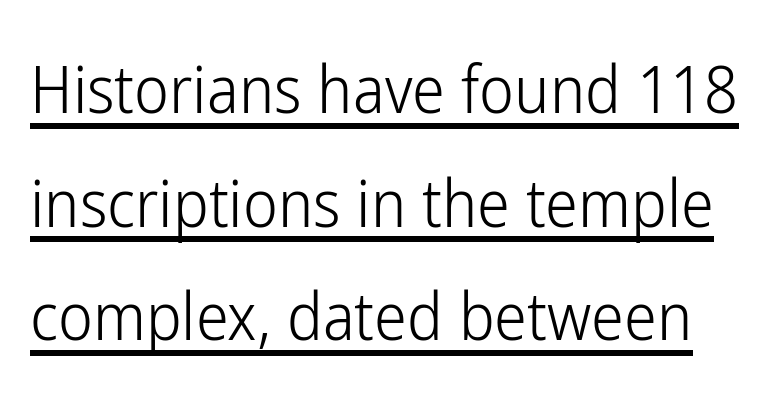
The image shows 66 px light, condensed sans-serif type, upright; set line spacing 1.72x, normal letter spacing, underlined; low stroke contrast and a medium x-height.
